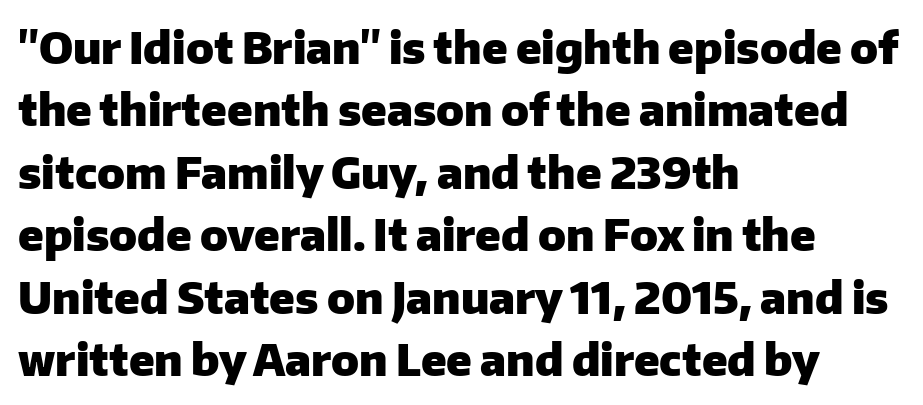
Q: Is the text bold? A: Yes.
Q: Is the text italic (slanted)? A: No, it is upright.
Q: Is the typeface a serif or a sans-serif typeface? A: Sans-serif.
Q: Is the text underlined? A: No.
Q: How is the paragraph aligned? A: Left-aligned.
Q: Is the spacing between letters normal or unusually wide? A: Normal.
Q: Is the spacing between lines tight, normal or loose? A: Normal.
Q: Width (condensed, normal, or wide)? A: Normal.
Q: Stroke contrast? A: Low.
Q: x-height? A: Medium.
Q: Monospaced? A: No.
